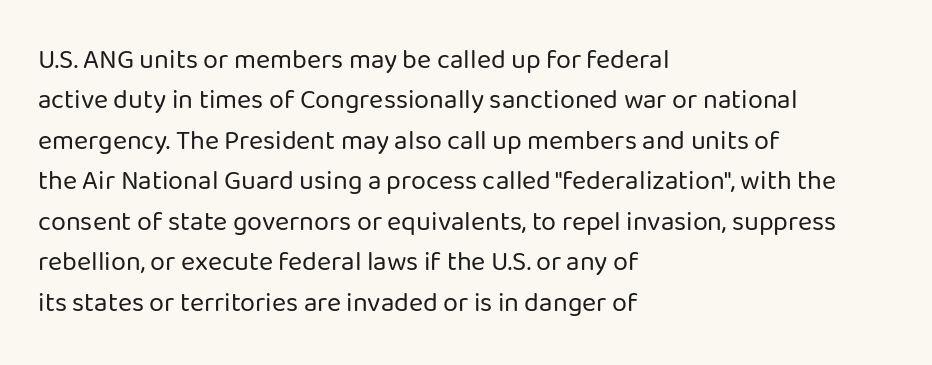
The image shows 27 px text type, upright; set left-aligned, normal line spacing (1.5x), normal letter spacing, not underlined.
